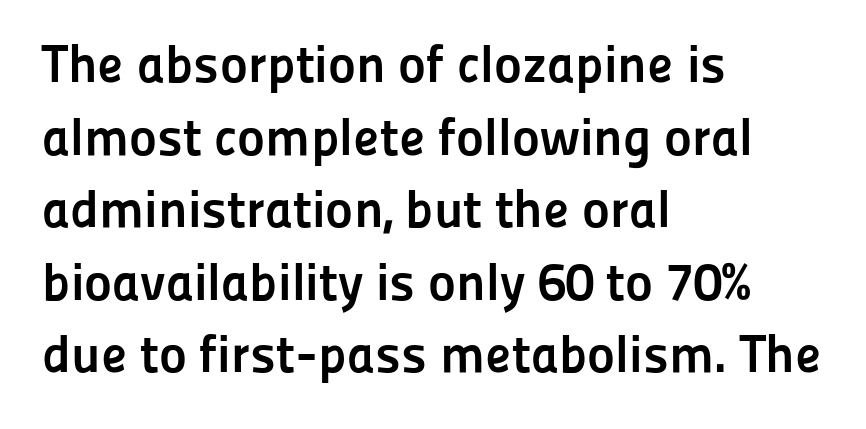
{"serif": "no", "italic": "no", "bold": "yes", "weight": "semibold", "width": "normal", "stroke_contrast": "low", "x_height": "medium", "monospaced": "no", "underline": "no", "align": "left", "line_spacing": "normal", "line_spacing_ratio": 1.37, "letter_spacing": "normal", "letter_spacing_em": 0.0, "glyph_px": 53}
